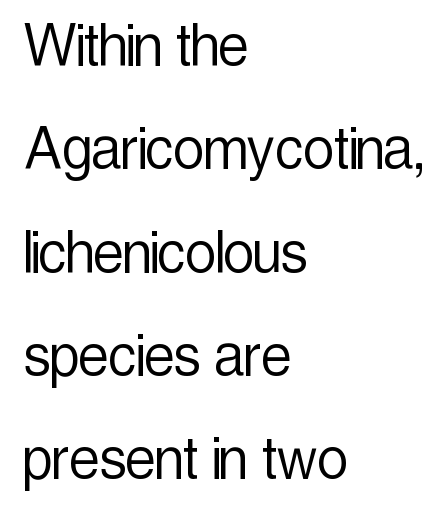
{"serif": "no", "italic": "no", "bold": "no", "weight": "light", "width": "condensed", "x_height": "medium", "monospaced": "no", "underline": "no", "align": "left", "line_spacing": "normal", "line_spacing_ratio": 1.52, "letter_spacing": "normal", "letter_spacing_em": 0.0, "glyph_px": 68}
